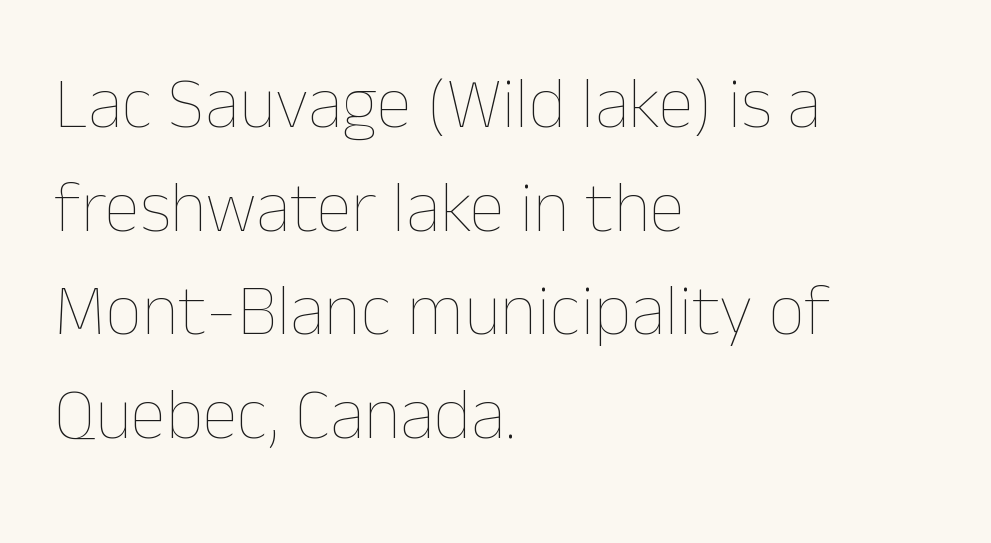
Q: Is the text bold? A: No.
Q: Is the text italic (slanted)? A: No, it is upright.
Q: Is the text underlined? A: No.
Q: How is the paragraph aligned? A: Left-aligned.
Q: Is the spacing between letters normal or unusually wide? A: Normal.
Q: Is the spacing between lines tight, normal or loose? A: Normal.
Q: Width (condensed, normal, or wide)? A: Normal.
Q: Stroke contrast? A: Low.
Q: x-height? A: Medium.
Q: Monospaced? A: No.
